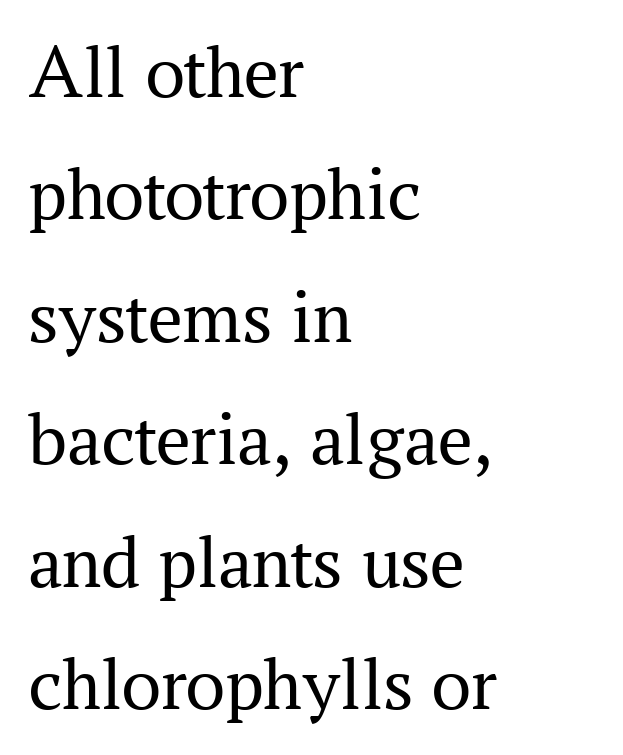
The image shows 77 px regular-weight serif type, upright; set left-aligned, normal line spacing (1.59x), normal letter spacing, not underlined; medium stroke contrast and a medium x-height.
